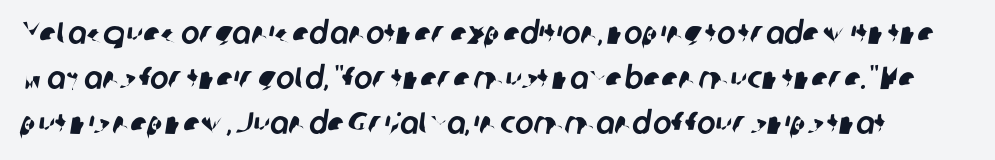
Here the glyphs are tracked normally, forming tight word shapes. The rendering shows plain stroke endings on the letterforms — a sans-serif design. The rendering uses a moderate line-height, typical for paragraphs. Honestly, there is no underline to notice here at all. Note the varied advance widths — an 'i' is clearly narrower than an 'm'.
